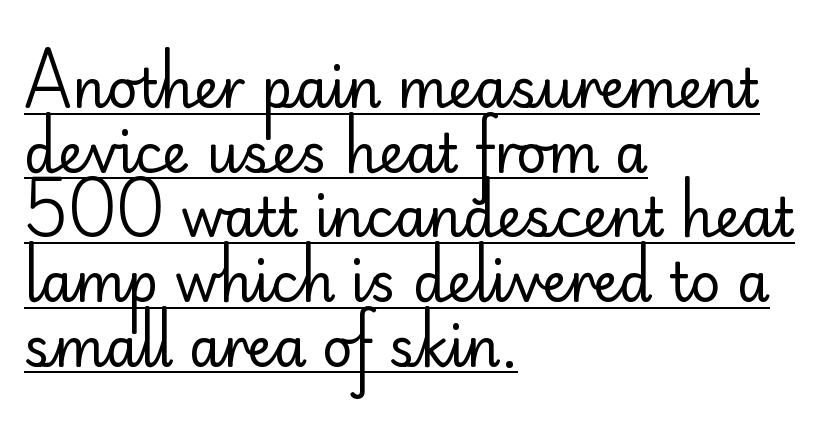
Q: Is the text bold? A: No.
Q: Is the text italic (slanted)? A: No, it is upright.
Q: Is the typeface a serif or a sans-serif typeface? A: Sans-serif.
Q: Is the text underlined? A: Yes.
Q: How is the paragraph aligned? A: Left-aligned.
Q: Is the spacing between letters normal or unusually wide? A: Normal.
Q: Width (condensed, normal, or wide)? A: Normal.
Q: Stroke contrast? A: Low.
Q: x-height? A: Small.
Q: Monospaced? A: No.
